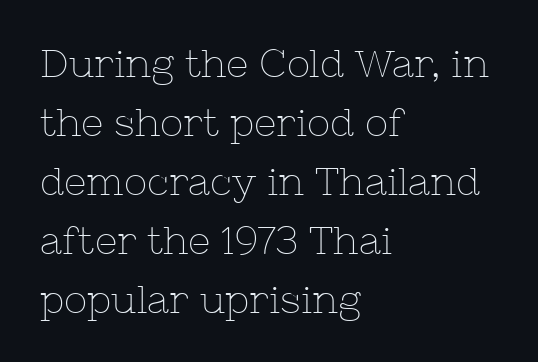
Q: Is the text bold? A: No.
Q: Is the text italic (slanted)? A: No, it is upright.
Q: Is the typeface a serif or a sans-serif typeface? A: Serif.
Q: Is the text underlined? A: No.
Q: How is the paragraph aligned? A: Left-aligned.
Q: Is the spacing between letters normal or unusually wide? A: Normal.
Q: Is the spacing between lines tight, normal or loose? A: Normal.
Q: Width (condensed, normal, or wide)? A: Normal.
Q: Stroke contrast? A: Low.
Q: x-height? A: Medium.
Q: Monospaced? A: No.
